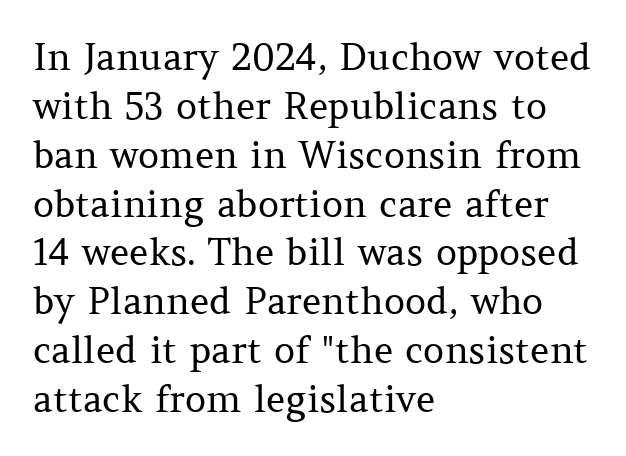
{"serif": "yes", "italic": "no", "bold": "no", "weight": "regular", "width": "normal", "stroke_contrast": "medium", "x_height": "medium", "monospaced": "no", "underline": "no", "align": "left", "line_spacing": "normal", "line_spacing_ratio": 1.32, "letter_spacing": "normal", "letter_spacing_em": 0.0, "glyph_px": 37}
